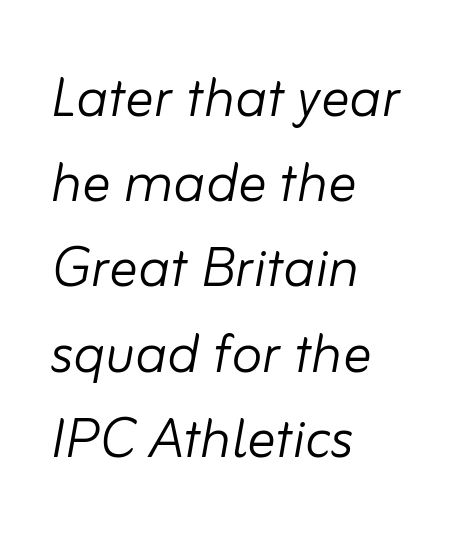
Words float on clear page, feet unadorned. Caption: face not bold, strokes unweighted. Does the copy run flush right? No — it runs flush left. Students, note that the glyphs here touch the page at normal intervals.
